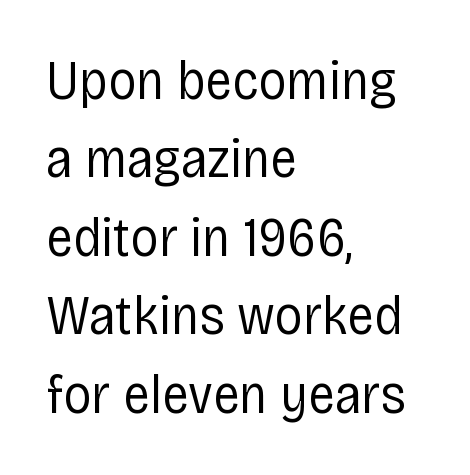
The image shows 56 px regular-weight, condensed sans-serif type, upright; set left-aligned, normal line spacing (1.4x), normal letter spacing, not underlined; low stroke contrast and a large x-height.
